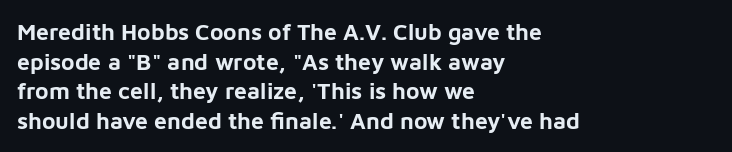
Q: Is the text bold? A: Yes.
Q: Is the text italic (slanted)? A: No, it is upright.
Q: Is the text underlined? A: No.
Q: How is the paragraph aligned? A: Left-aligned.
Q: Is the spacing between letters normal or unusually wide? A: Normal.
Q: Is the spacing between lines tight, normal or loose? A: Normal.
